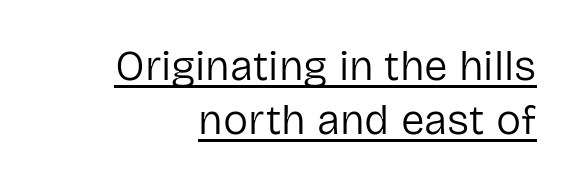
{"serif": "no", "italic": "no", "bold": "no", "weight": "regular", "width": "normal", "stroke_contrast": "low", "x_height": "medium", "monospaced": "no", "underline": "yes", "align": "right", "line_spacing": "normal", "line_spacing_ratio": 1.29, "letter_spacing": "normal", "letter_spacing_em": 0.0, "glyph_px": 42}
